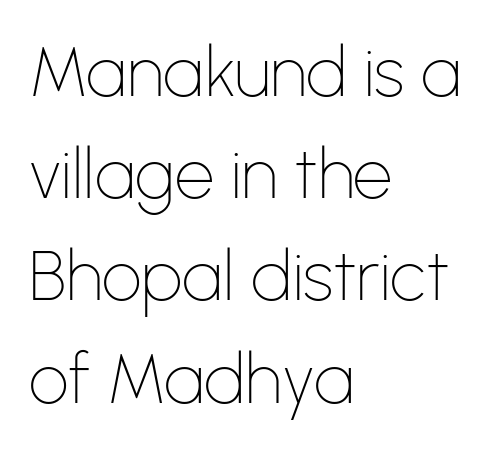
The image shows 70 px thin sans-serif type, upright; set left-aligned, normal line spacing (1.46x), normal letter spacing, not underlined; low stroke contrast and a medium x-height.
